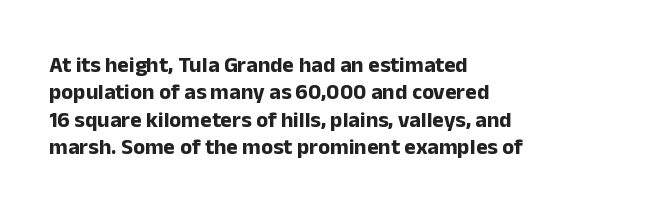
The image shows 22 px bold type, upright; set left-aligned, normal line spacing (1.25x), normal letter spacing, not underlined.
